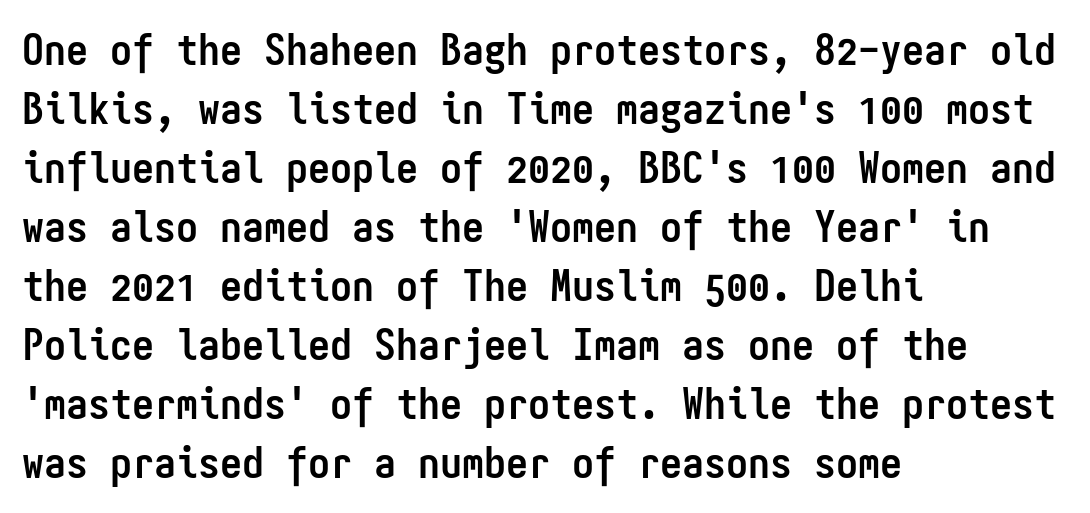
Notice how the passage keeps a crisp vertical edge on the left only. Quick note: interline space is typical. When letters stand straight like this, we call the style roman or upright. Nope, no serifs anywhere on these letters. Standard letterfit; no display-style spreading of the glyphs.
